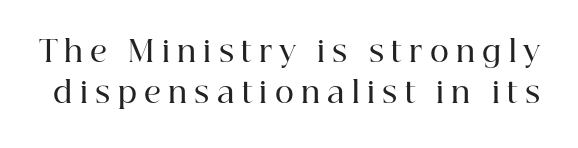
{"serif": "yes", "italic": "no", "bold": "semi", "weight": "semibold", "width": "normal", "stroke_contrast": "high", "x_height": "medium", "monospaced": "no", "underline": "no", "line_spacing": "normal", "line_spacing_ratio": 1.42, "letter_spacing": "wide", "letter_spacing_em": 0.25, "glyph_px": 29}
